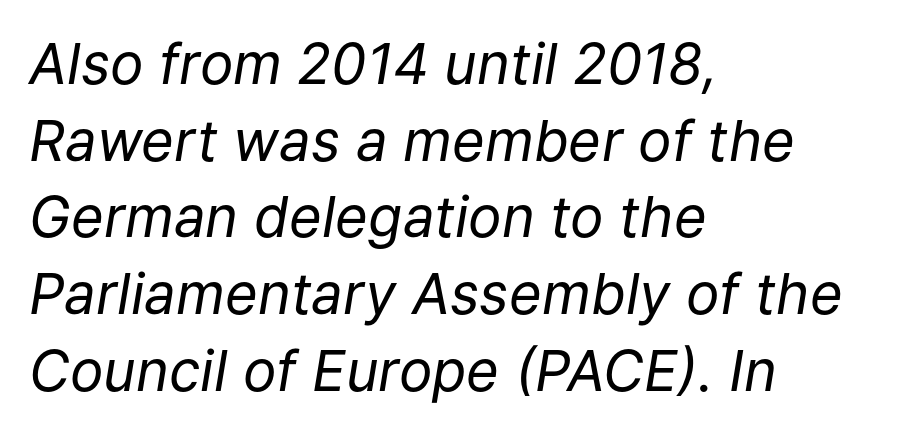
The weight tops out at a normal text grade. Here the glyphs are tracked normally, forming tight word shapes. The face used here has a pronounced slope to its letters. All the whitespace from short lines collects on the right. The glyphs are unaccompanied by any horizontal stroke below them.
